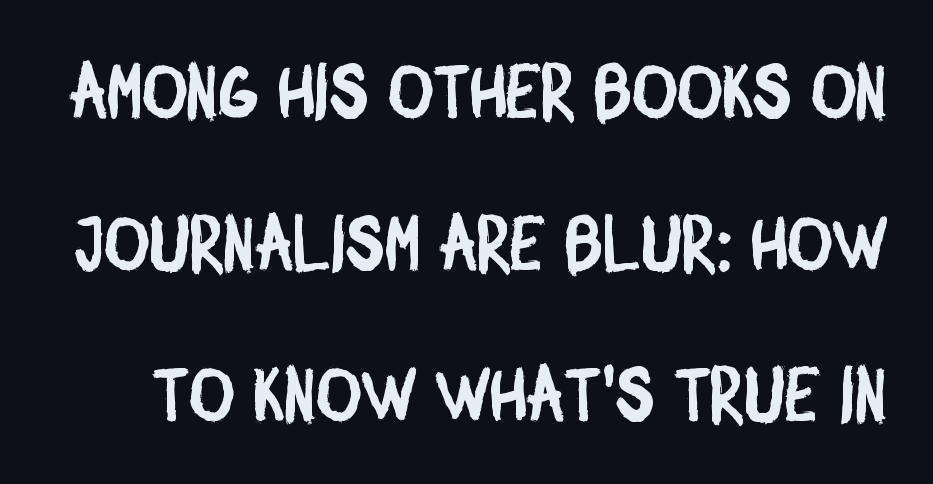
{"serif": "no", "width": "condensed", "stroke_contrast": "low", "x_height": "large", "monospaced": "no", "underline": "no", "line_spacing": "loose", "line_spacing_ratio": 1.97, "letter_spacing": "normal", "letter_spacing_em": 0.0, "glyph_px": 77}
